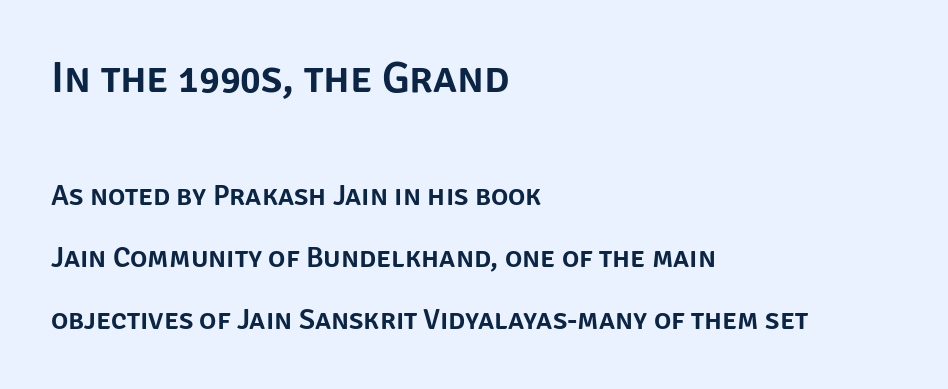
Q: Is the text italic (slanted)? A: No, it is upright.
Q: Is the typeface a serif or a sans-serif typeface? A: Sans-serif.
Q: Is the text underlined? A: No.
Q: How is the paragraph aligned? A: Left-aligned.
Q: Is the spacing between letters normal or unusually wide? A: Normal.
Q: Is the spacing between lines tight, normal or loose? A: Loose.
Q: Which block of text is set in a larger size, the first (top) or the second (bottom)? A: The first (top) one.
Q: Width (condensed, normal, or wide)? A: Normal.
Q: Stroke contrast? A: Low.
Q: x-height? A: Large.
Q: Monospaced? A: No.
